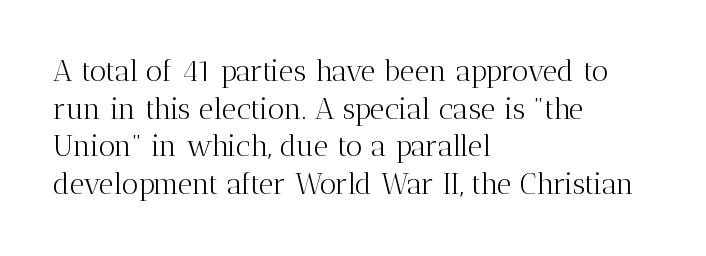
{"serif": "yes", "italic": "no", "bold": "no", "weight": "light", "width": "normal", "stroke_contrast": "medium", "x_height": "medium", "monospaced": "no", "underline": "no", "align": "left", "line_spacing": "normal", "line_spacing_ratio": 1.3, "letter_spacing": "normal", "letter_spacing_em": 0.0, "glyph_px": 29}
